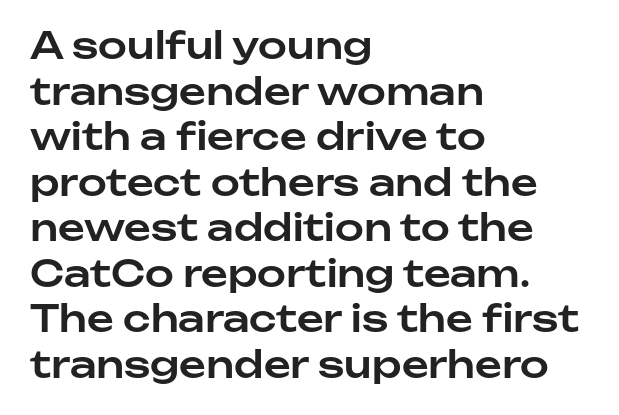
The image shows 37 px sans-serif type, upright; set left-aligned, line spacing 1.23x, normal letter spacing, not underlined; low stroke contrast and a medium x-height.
